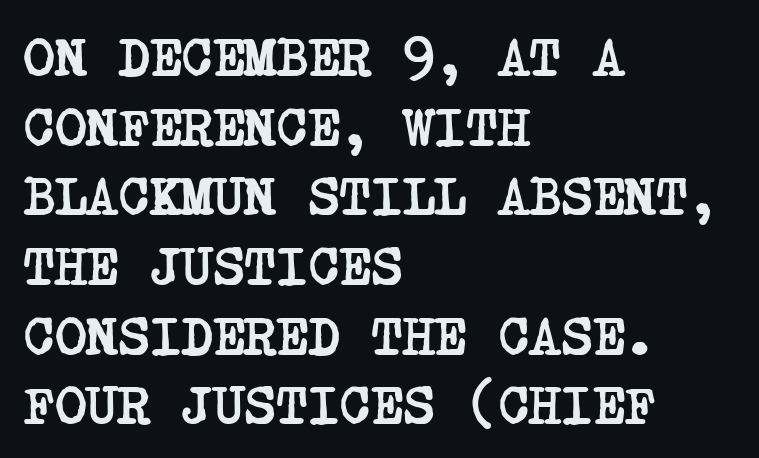
Q: Is the text bold? A: Yes.
Q: Is the typeface a serif or a sans-serif typeface? A: Serif.
Q: Is the text underlined? A: No.
Q: How is the paragraph aligned? A: Left-aligned.
Q: Is the spacing between letters normal or unusually wide? A: Normal.
Q: Is the spacing between lines tight, normal or loose? A: Normal.
Q: Width (condensed, normal, or wide)? A: Condensed.
Q: Stroke contrast? A: Low.
Q: x-height? A: Large.
